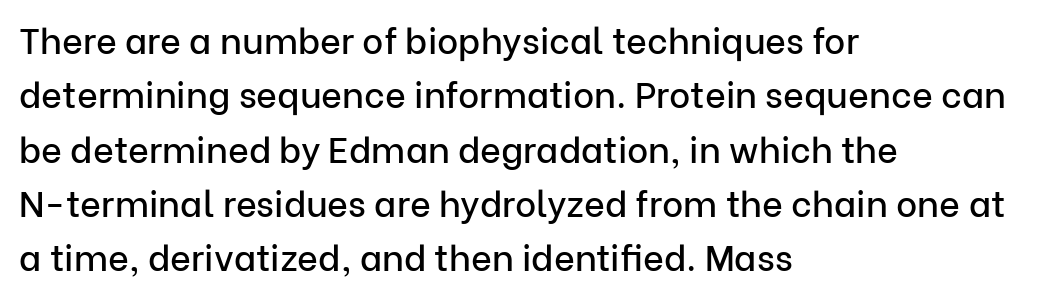
{"serif": "no", "italic": "no", "width": "normal", "stroke_contrast": "low", "x_height": "medium", "monospaced": "no", "underline": "no", "align": "left", "line_spacing": "normal", "line_spacing_ratio": 1.51, "letter_spacing": "normal", "letter_spacing_em": 0.0, "glyph_px": 36}
